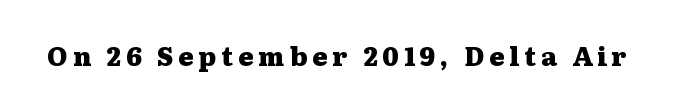
{"italic": "no", "bold": "yes", "underline": "no", "glyph_px": 26}
